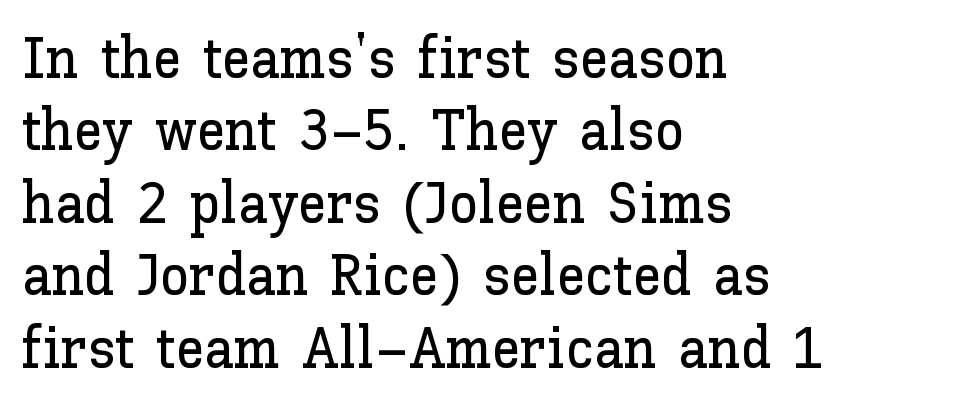
The paragraph shown leans on its left margin. Proportional: the letters do not fall into vertical columns. Style check: upright. The block of text has a typical density, with ordinary space between rows.
